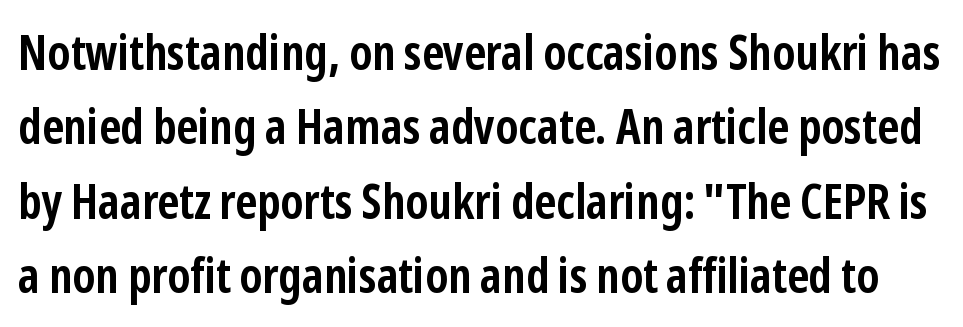
{"serif": "no", "italic": "no", "bold": "yes", "weight": "semibold", "width": "condensed", "stroke_contrast": "low", "x_height": "medium", "monospaced": "no", "underline": "no", "line_spacing": "normal", "line_spacing_ratio": 1.55, "letter_spacing": "normal", "letter_spacing_em": 0.0, "glyph_px": 48}
